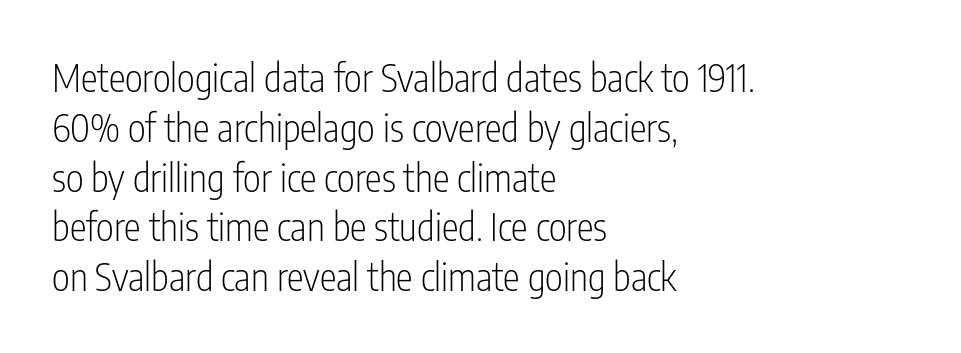
Spacing verdict: proportional, widths tailored to each character. The characters display no serif detailing; their extremities are plain. The typography opts for an upright posture over an oblique one. The strokes carry an ordinary text weight at most. Does extra space separate the letters? No, they use regular spacing.
